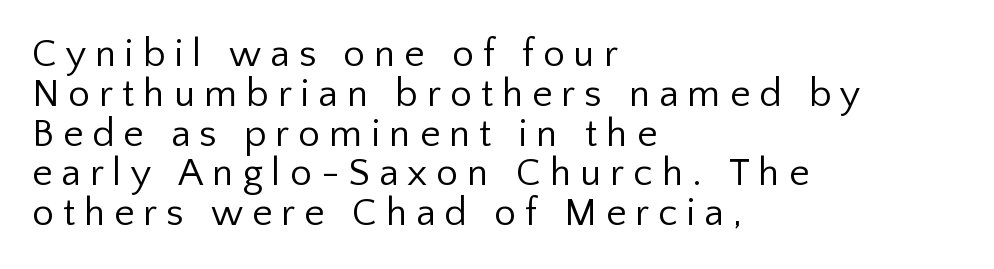
The image shows 39 px regular-weight sans-serif type, upright; set left-aligned, tight line spacing (1.02x), unusually wide letter spacing (+0.23 em), not underlined; low stroke contrast and a medium x-height.
